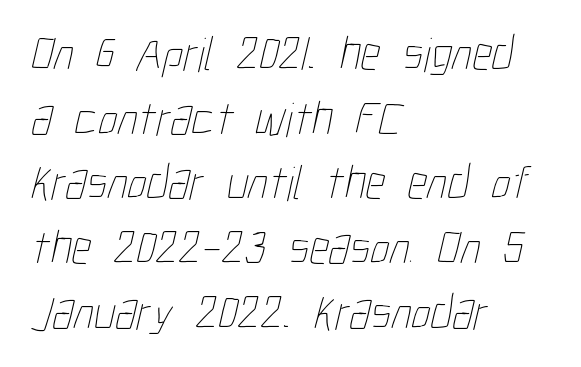
The image shows 49 px thin, condensed type; set left-aligned, normal line spacing (1.32x), normal letter spacing, not underlined; low stroke contrast and a medium x-height.
